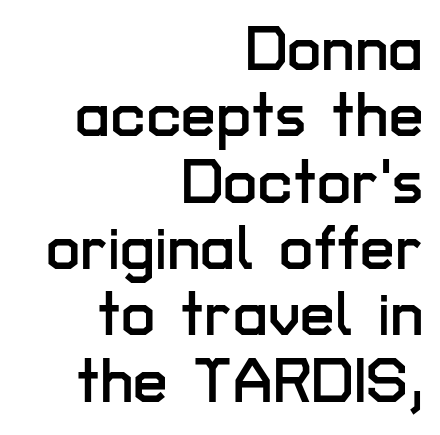
This sample has the flowing, uneven cadence of proportional lettering. Descender tails drop into unmarked territory. The space between consecutive lines is stingy. Casual observation: everything's shoved over to the right. Nope, no serifs anywhere on these letters. In terms of letterspacing, this is plain default setting.
